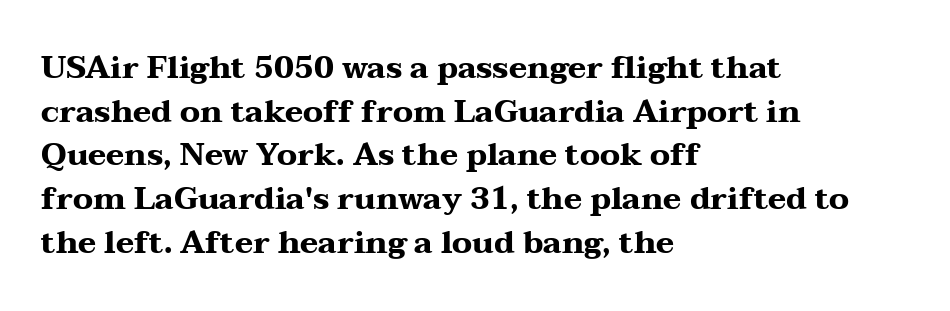
The image shows 31 px heavy, wide serif type, upright; set left-aligned, normal line spacing (1.41x), normal letter spacing, not underlined; medium stroke contrast and a medium x-height.
